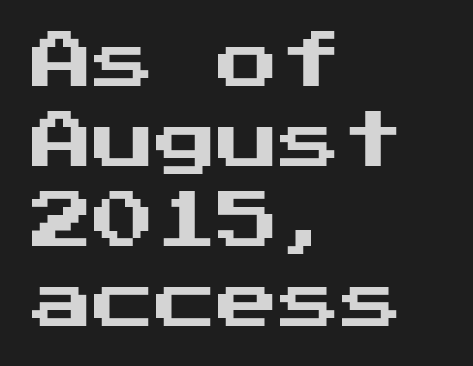
{"serif": "no", "italic": "no", "width": "normal", "stroke_contrast": "medium", "x_height": "medium", "underline": "no", "align": "left", "line_spacing": "normal", "line_spacing_ratio": 1.29, "letter_spacing": "normal", "letter_spacing_em": 0.0, "glyph_px": 62}
